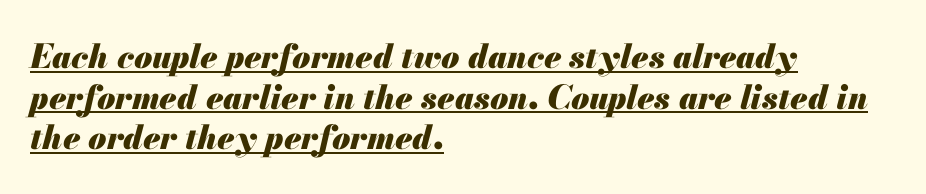
In designer terms, the underline attribute is active on this setting. Would a proofreader flag this as italicized? Yes. Nothing unusual about the tracking: characters are spaced as the font intends. Line starts are locked; line ends wander. A typesetter would call this proportional, since set widths differ per character. Chunky letters — that's bold for sure.
